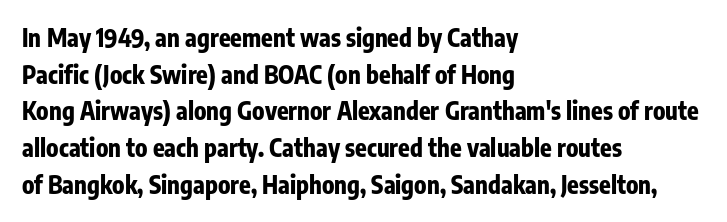
A typesetter would call this zero additional tracking. The letters stand upright; this is a roman face. Regular leading. The passage is arranged the way most books set body copy — flush left. Rule under the text: the space is simply empty. Strokes here are thick enough to call this a true bold.
